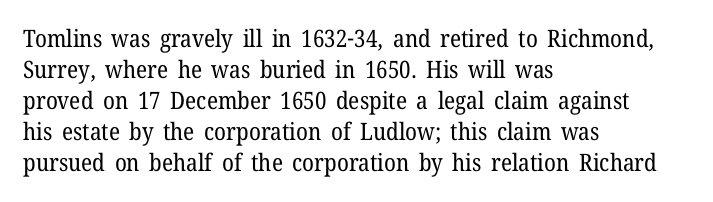
The image shows 24 px text type, upright; set left-aligned, normal line spacing (1.29x), normal letter spacing, not underlined.
